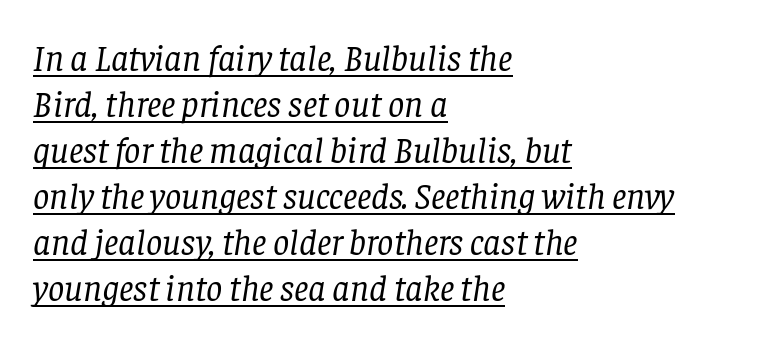
Q: Is the text bold? A: No.
Q: Is the text italic (slanted)? A: Yes, it leans right by about 8 degrees.
Q: Is the typeface a serif or a sans-serif typeface? A: Serif.
Q: Is the text underlined? A: Yes.
Q: How is the paragraph aligned? A: Left-aligned.
Q: Is the spacing between letters normal or unusually wide? A: Normal.
Q: Is the spacing between lines tight, normal or loose? A: Normal.
Q: Width (condensed, normal, or wide)? A: Normal.
Q: Stroke contrast? A: Low.
Q: x-height? A: Large.
Q: Monospaced? A: No.
